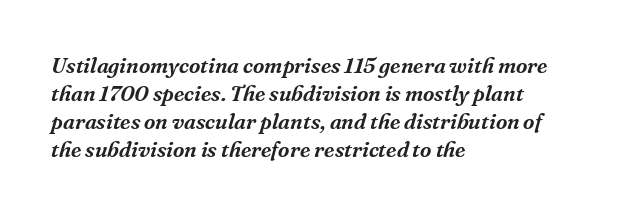
{"italic": "yes", "lean": "right", "slant_degrees": 16, "underline": "no", "align": "left", "line_spacing": "normal", "line_spacing_ratio": 1.28, "letter_spacing": "normal", "letter_spacing_em": 0.0, "glyph_px": 22}
